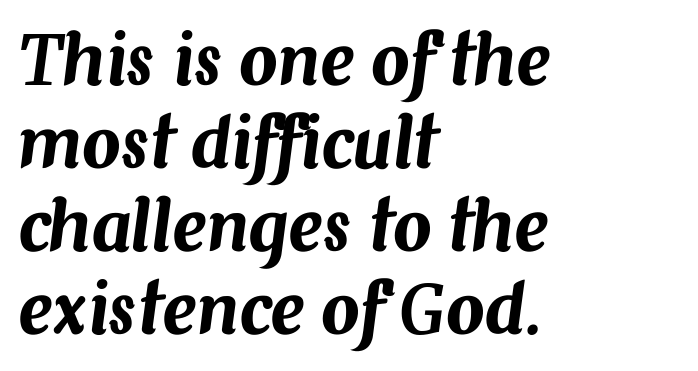
Q: Is the text italic (slanted)? A: Yes, it leans right by about 7 degrees.
Q: Is the text underlined? A: No.
Q: How is the paragraph aligned? A: Left-aligned.
Q: Is the spacing between letters normal or unusually wide? A: Normal.
Q: Width (condensed, normal, or wide)? A: Normal.
Q: Stroke contrast? A: Medium.
Q: x-height? A: Medium.
Q: Monospaced? A: No.
